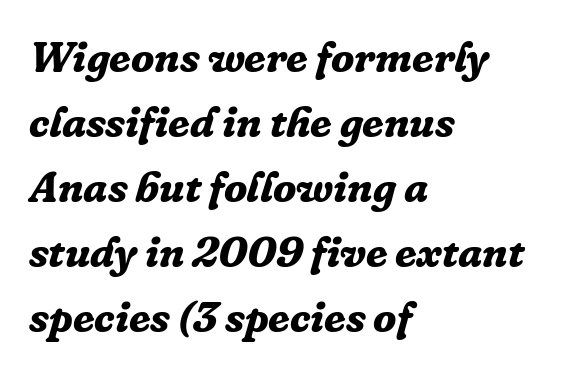
Q: Is the text bold? A: Yes.
Q: Is the text italic (slanted)? A: Yes, it leans right by about 16 degrees.
Q: Is the typeface a serif or a sans-serif typeface? A: Serif.
Q: Is the text underlined? A: No.
Q: How is the paragraph aligned? A: Left-aligned.
Q: Is the spacing between letters normal or unusually wide? A: Normal.
Q: Is the spacing between lines tight, normal or loose? A: Normal.
Q: Width (condensed, normal, or wide)? A: Normal.
Q: Stroke contrast? A: Low.
Q: x-height? A: Medium.
Q: Monospaced? A: No.
